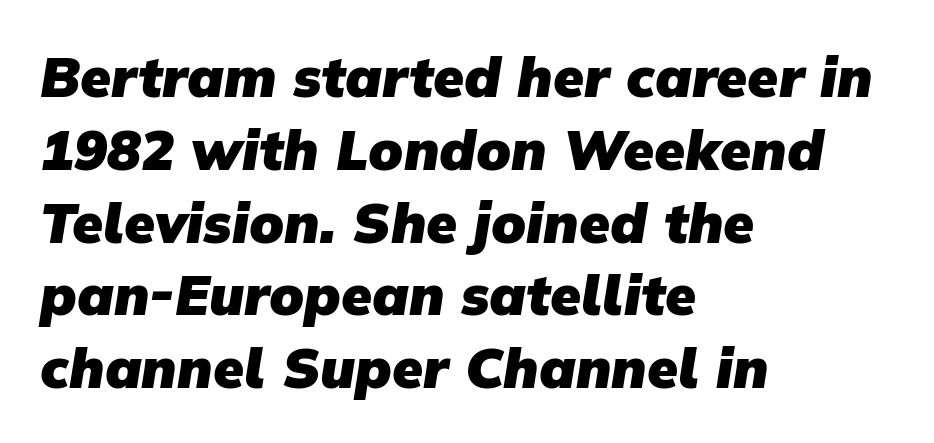
Q: Is the text bold? A: Yes.
Q: Is the typeface a serif or a sans-serif typeface? A: Sans-serif.
Q: Is the text underlined? A: No.
Q: How is the paragraph aligned? A: Left-aligned.
Q: Is the spacing between letters normal or unusually wide? A: Normal.
Q: Is the spacing between lines tight, normal or loose? A: Normal.
Q: Width (condensed, normal, or wide)? A: Normal.
Q: Stroke contrast? A: Low.
Q: x-height? A: Medium.
Q: Monospaced? A: No.
